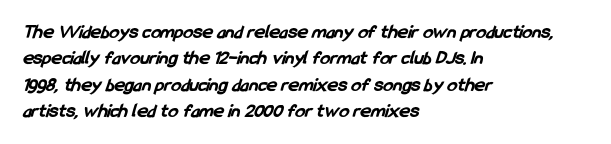
The image shows 20 px bold type; set left-aligned, normal line spacing (1.32x), normal letter spacing, not underlined.
